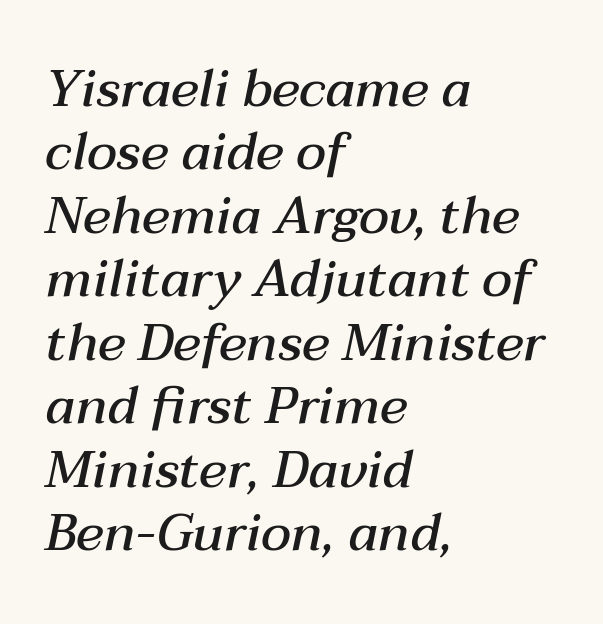
The image shows 52 px semibold type, italic (leaning right); set left-aligned, line spacing 1.22x, normal letter spacing, not underlined; medium stroke contrast and a medium x-height.
